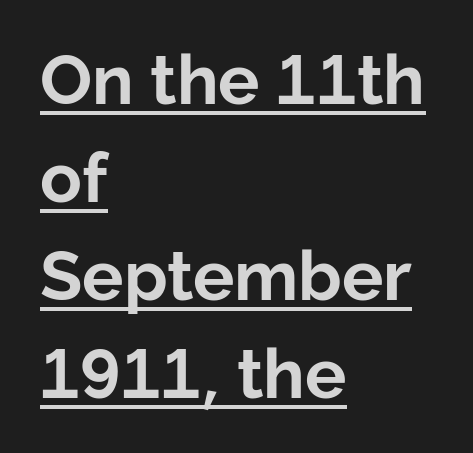
A baseline rule has been typeset under these characters. Every row of glyphs begins at an identical x-position on the left. Does extra space separate the letters? No, they use regular spacing. Unlike a traditional serif, this face leaves its strokes unadorned.
